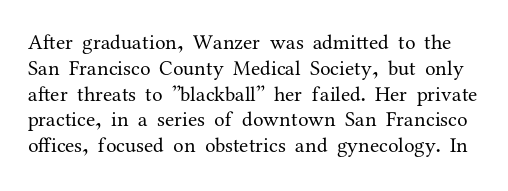
The image shows 21 px text type, upright; set line spacing 1.23x, normal letter spacing, not underlined.
